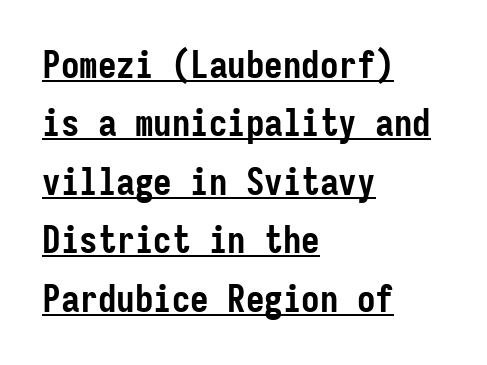
The image shows 37 px semibold, condensed sans-serif type, upright, monospaced; set left-aligned, normal line spacing (1.58x), normal letter spacing, underlined; low stroke contrast and a medium x-height.
